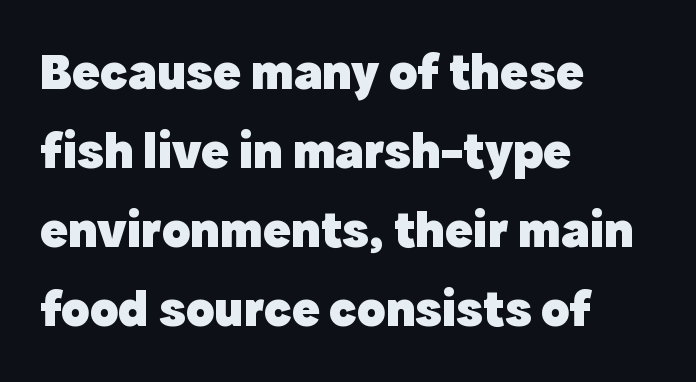
Is this a fixed-width face? No — the glyphs have proportional, varying widths. This is heavy type, rendered in bold. Examine the stroke ends and you'll find no serifs. When letters stand straight like this, we call the style roman or upright.
